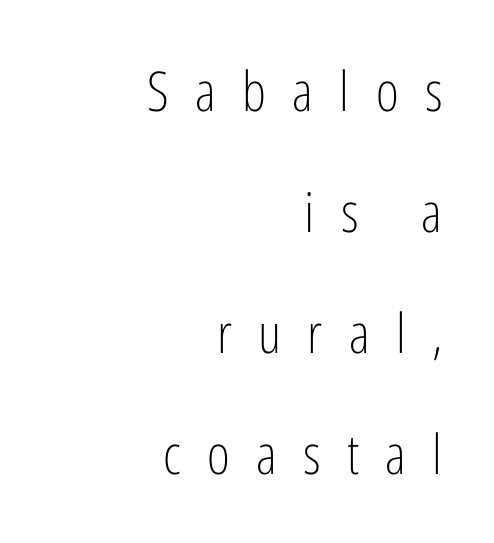
{"serif": "no", "italic": "no", "bold": "no", "weight": "light", "width": "condensed", "stroke_contrast": "low", "x_height": "medium", "monospaced": "no", "underline": "no", "align": "right", "line_spacing": "loose", "line_spacing_ratio": 2.2, "letter_spacing": "wide", "letter_spacing_em": 0.48, "glyph_px": 55}
